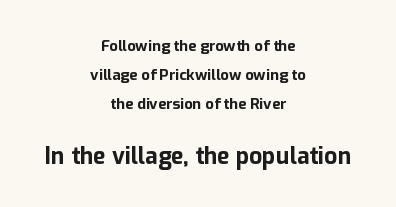
The image shows 23 px bold type, upright; set centered, loose line spacing (1.92x), normal letter spacing, not underlined; the second (bottom) block is 1.53x larger.
